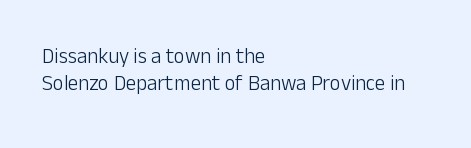
{"italic": "no", "bold": "no", "underline": "no", "align": "left", "line_spacing": "normal", "line_spacing_ratio": 1.3, "letter_spacing": "normal", "letter_spacing_em": 0.0, "glyph_px": 21}
